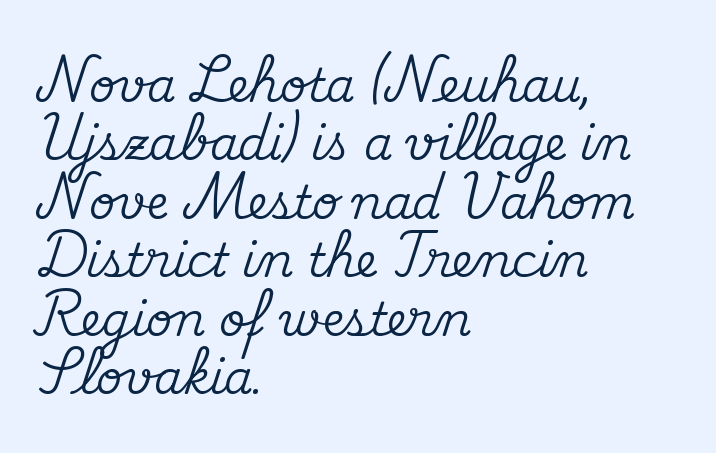
{"serif": "yes", "width": "normal", "stroke_contrast": "medium", "x_height": "small", "monospaced": "no", "underline": "no", "align": "left", "line_spacing": "normal", "line_spacing_ratio": 1.27, "letter_spacing": "normal", "letter_spacing_em": 0.0, "glyph_px": 46}
